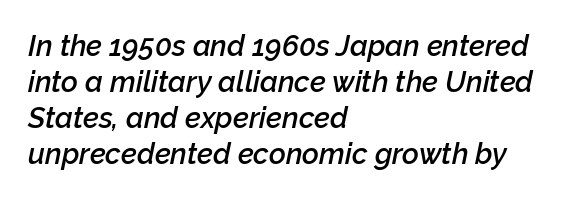
{"italic": "yes", "lean": "right", "slant_degrees": 12, "bold": "semi", "weight": "semibold", "width": "normal", "stroke_contrast": "low", "x_height": "medium", "monospaced": "no", "underline": "no", "align": "left", "line_spacing_ratio": 1.24, "letter_spacing": "normal", "letter_spacing_em": 0.0, "glyph_px": 29}
